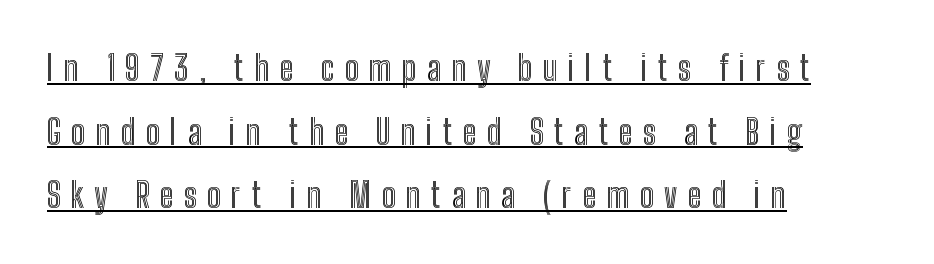
Decoration check: the copy is underlined. The lettering holds an erect, upright posture throughout. Look at the tracking — it's clearly loosened, letters drifting apart. Notice how the passage keeps a crisp vertical edge on the left only. Think of a printed novel: that variable character pitch is what you see here.
